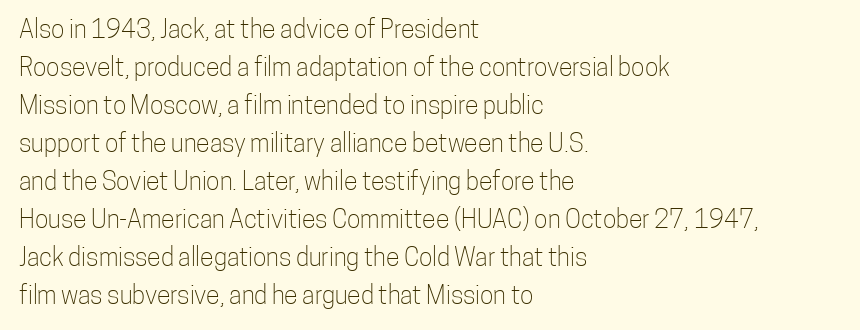
The image shows 25 px text type, upright; set left-aligned, normal line spacing (1.52x), normal letter spacing, not underlined.
